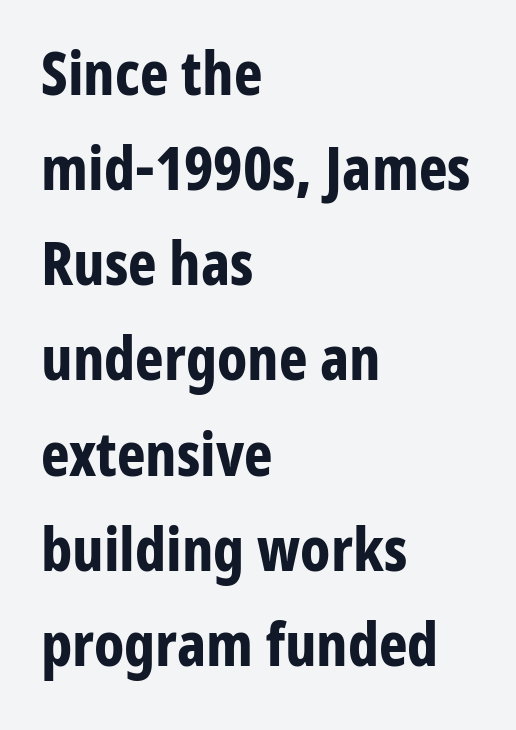
Inter-character spacing is left at the font's built-in metrics. These lines were composed using upright roman letters. Set as a true bold cut, around the 700 mark. Decoration check: the copy has no underline. Each letter keeps its own natural width here, so spacing adapts to shape.
